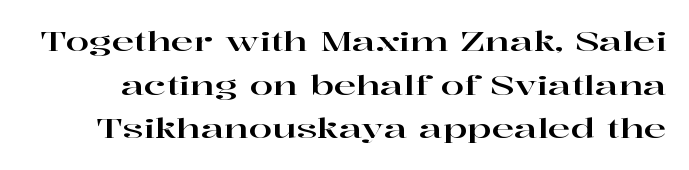
Q: Is the text italic (slanted)? A: No, it is upright.
Q: Is the text underlined? A: No.
Q: Is the spacing between letters normal or unusually wide? A: Normal.
Q: Is the spacing between lines tight, normal or loose? A: Normal.
